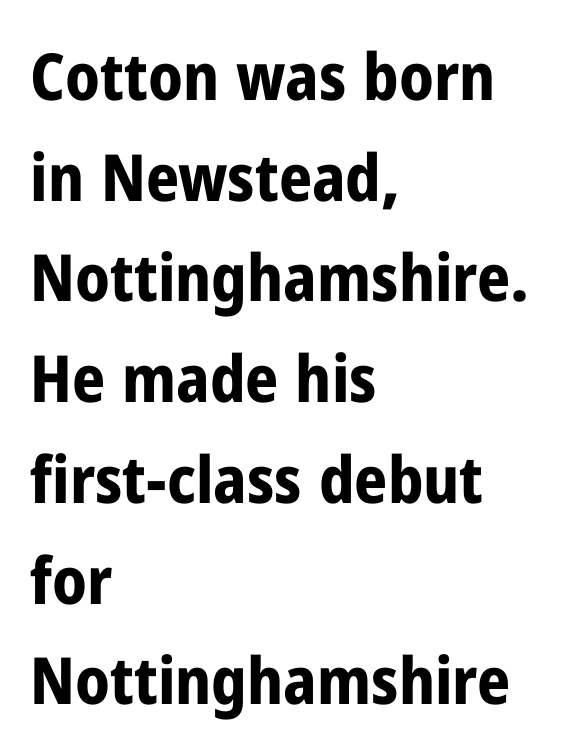
The image shows 65 px bold, condensed sans-serif type, upright; set left-aligned, normal line spacing (1.55x), normal letter spacing, not underlined; low stroke contrast and a medium x-height.
